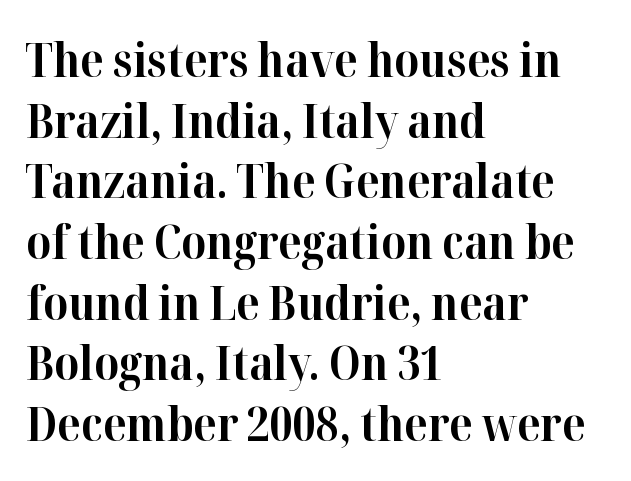
The image shows 47 px bold serif type, upright; set left-aligned, normal line spacing (1.29x), normal letter spacing, not underlined; high stroke contrast and a medium x-height.
